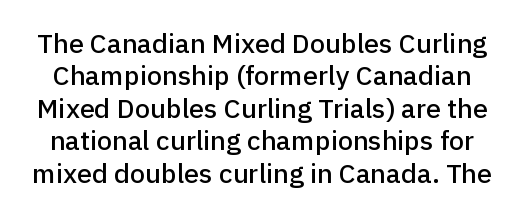
The image shows 27 px text type, upright; set line spacing 1.2x, normal letter spacing, not underlined.
